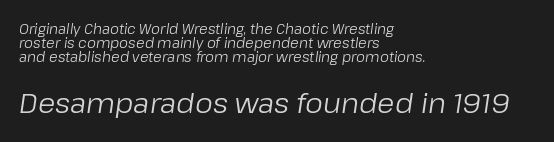
{"italic": "yes", "lean": "right", "slant_degrees": 8, "bold": "no", "weight": "regular", "width": "normal", "stroke_contrast": "low", "x_height": "medium", "monospaced": "no", "underline": "no", "align": "left", "line_spacing": "tight", "line_spacing_ratio": 1.0, "letter_spacing": "normal", "letter_spacing_em": 0.0, "larger_block": "second", "size_ratio": 2.0, "glyph_px": 28}
